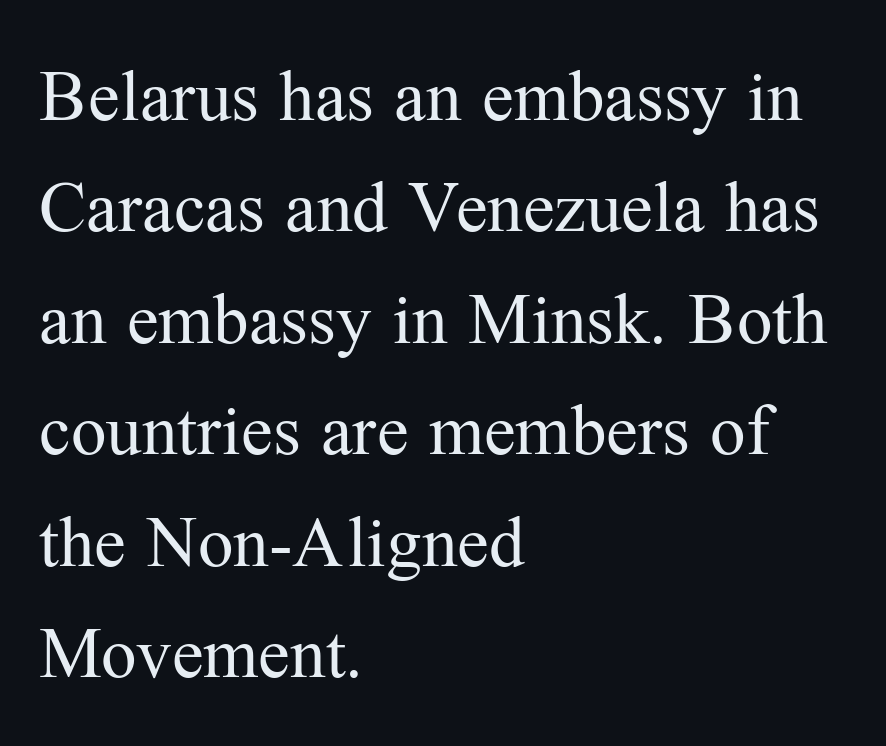
{"serif": "yes", "italic": "no", "bold": "no", "weight": "regular", "width": "normal", "stroke_contrast": "medium", "x_height": "medium", "monospaced": "no", "underline": "no", "align": "left", "line_spacing": "normal", "line_spacing_ratio": 1.57, "letter_spacing": "normal", "letter_spacing_em": 0.0, "glyph_px": 71}
